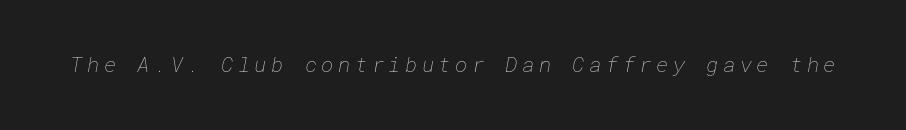
The letterforms sit at book weight or below. Caption: expanded tracking, letters set apart. No word sits above an underline.
